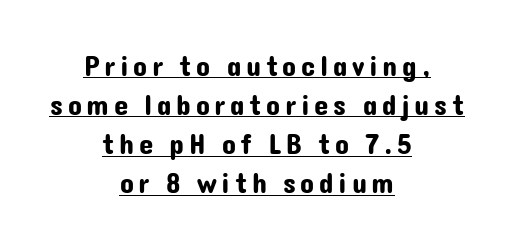
The image shows 29 px sans-serif type, upright; set centered, normal line spacing (1.35x), underlined; low stroke contrast and a medium x-height.
